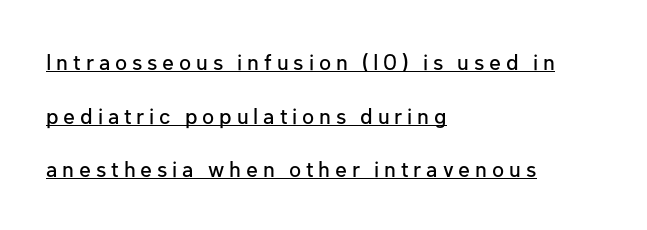
The string is rendered with underlining switched on. Is there any slant? The stems are plumb. Compared with typical body copy, the letter spacing here is much looser. Does the leading feel generous? Absolutely, it's lavish.
